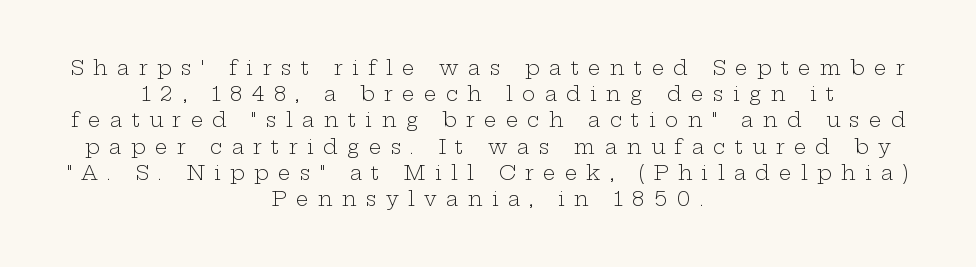
The image shows 20 px text type, upright; set centered, normal line spacing (1.31x), unusually wide letter spacing (+0.46 em), not underlined.
